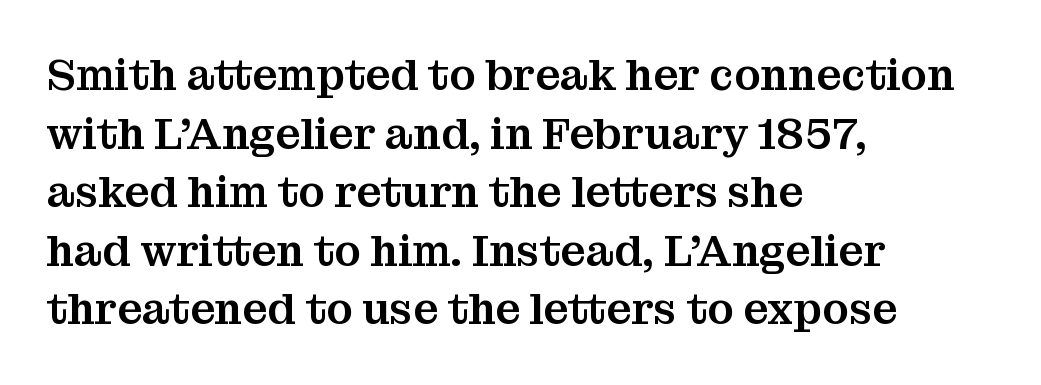
The image shows 44 px serif type, upright; set left-aligned, normal line spacing (1.33x), normal letter spacing, not underlined; medium stroke contrast and a medium x-height.
